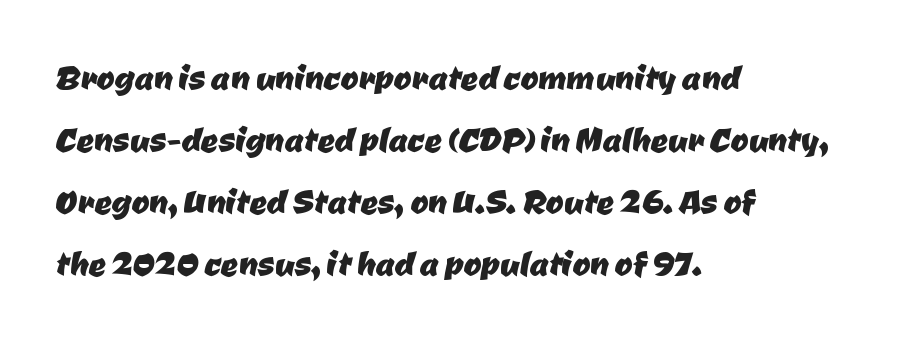
{"serif": "no", "width": "normal", "stroke_contrast": "low", "x_height": "medium", "monospaced": "no", "underline": "no", "align": "left", "line_spacing": "normal", "line_spacing_ratio": 1.44, "letter_spacing": "normal", "letter_spacing_em": 0.0, "glyph_px": 43}
